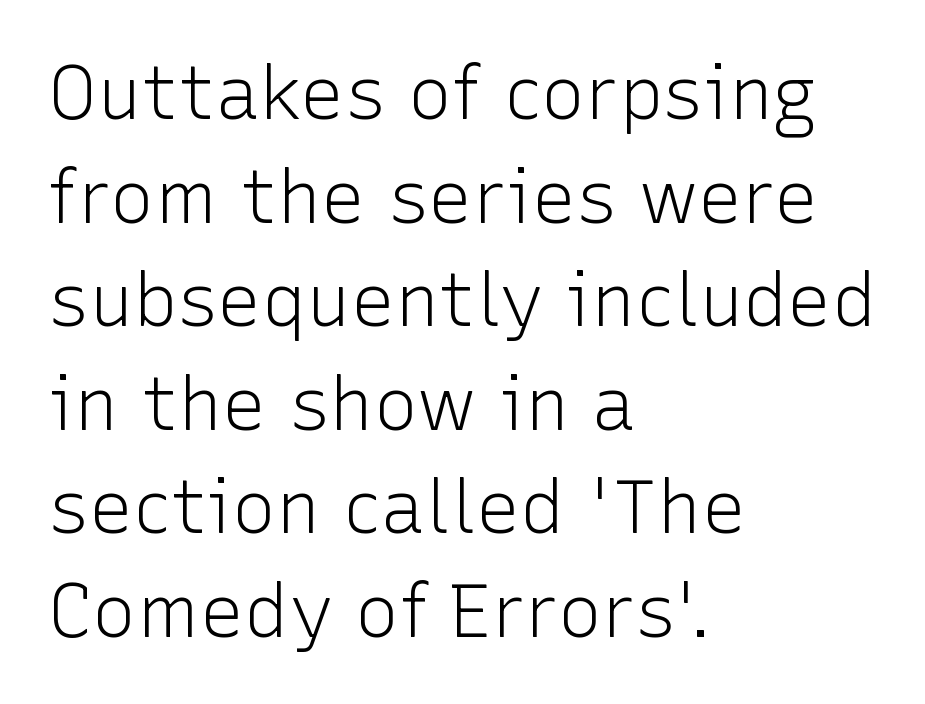
Q: Is the text bold? A: No.
Q: Is the text italic (slanted)? A: No, it is upright.
Q: Is the typeface a serif or a sans-serif typeface? A: Sans-serif.
Q: Is the text underlined? A: No.
Q: How is the paragraph aligned? A: Left-aligned.
Q: Is the spacing between letters normal or unusually wide? A: Normal.
Q: Is the spacing between lines tight, normal or loose? A: Normal.
Q: Width (condensed, normal, or wide)? A: Normal.
Q: Stroke contrast? A: Low.
Q: x-height? A: Medium.
Q: Monospaced? A: No.
